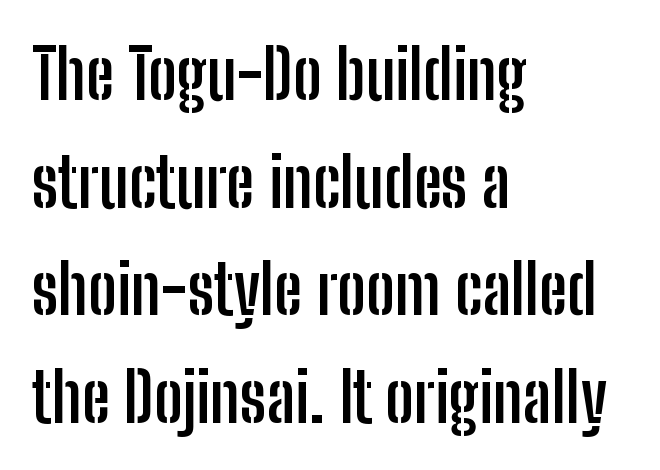
This sample uses plain, unmodified letter spacing. The lines in this sample share a left origin and differ only in where they stop. Students, observe: this is what conventionally led text looks like. Note the varied advance widths — an 'i' is clearly narrower than an 'm'.
